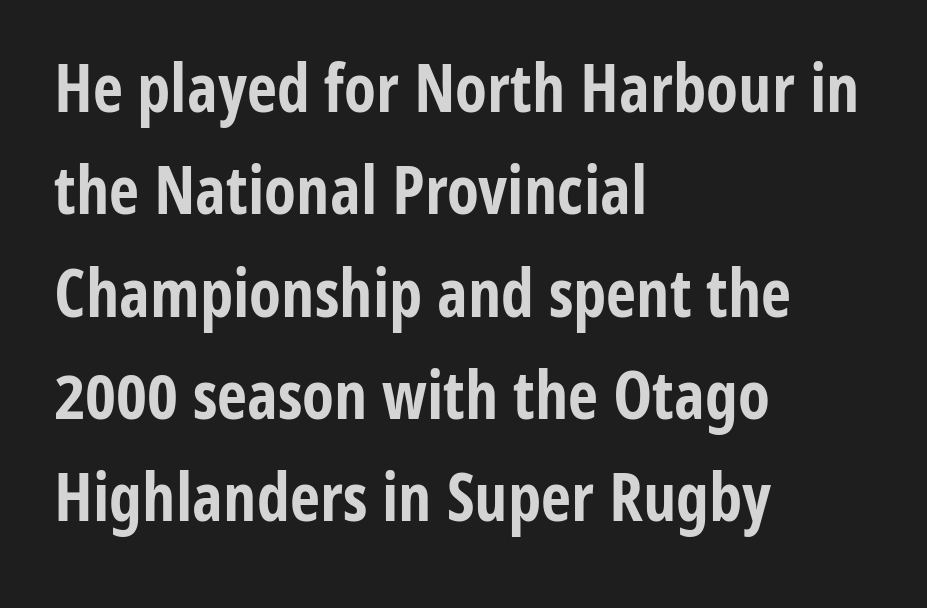
{"serif": "no", "italic": "no", "bold": "yes", "weight": "bold", "width": "condensed", "stroke_contrast": "low", "x_height": "medium", "monospaced": "no", "underline": "no", "align": "left", "line_spacing": "normal", "line_spacing_ratio": 1.55, "letter_spacing": "normal", "letter_spacing_em": 0.0, "glyph_px": 66}
